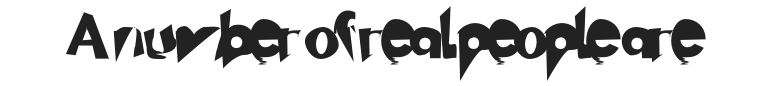
{"serif": "no", "width": "normal", "stroke_contrast": "low", "x_height": "small", "monospaced": "no", "underline": "no", "letter_spacing": "normal", "letter_spacing_em": 0.0, "glyph_px": 45}
